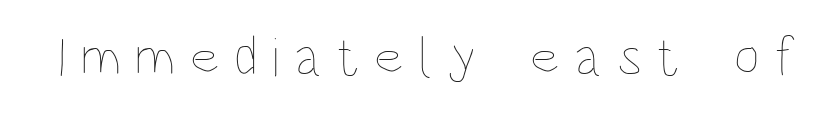
Q: Is the text bold? A: No.
Q: Is the text italic (slanted)? A: No, it is upright.
Q: Is the text underlined? A: No.
Q: Is the spacing between letters normal or unusually wide? A: Unusually wide.
Q: Width (condensed, normal, or wide)? A: Condensed.
Q: Stroke contrast? A: Low.
Q: x-height? A: Large.
Q: Monospaced? A: No.
